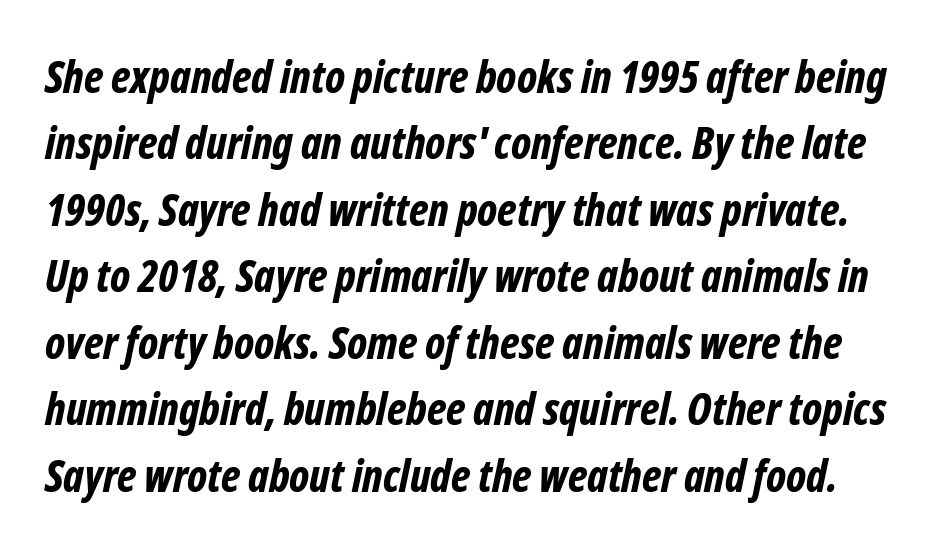
{"italic": "yes", "lean": "right", "slant_degrees": 12, "bold": "yes", "weight": "bold", "width": "condensed", "stroke_contrast": "low", "x_height": "medium", "monospaced": "no", "underline": "no", "line_spacing": "normal", "line_spacing_ratio": 1.51, "letter_spacing": "normal", "letter_spacing_em": 0.0, "glyph_px": 44}
